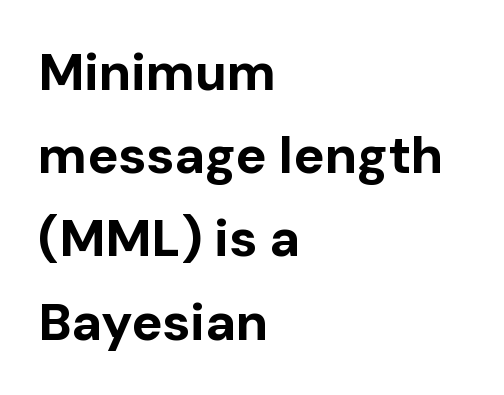
Observe the absence of serifs on each vertical stroke in this sample. The line texture is even and compact thanks to regular tracking. Compared with a centered layout, this one pins lines to the left instead. Successive baselines arrive at the customary interval. The characters look thick and weighty, a clear bold.
